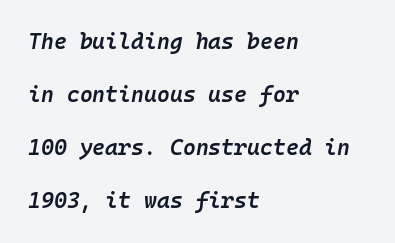
Q: Is the text bold? A: Semi-bold.
Q: Is the text italic (slanted)? A: Yes, it leans right by about 10 degrees.
Q: Is the text underlined? A: No.
Q: How is the paragraph aligned? A: Left-aligned.
Q: Is the spacing between letters normal or unusually wide? A: Normal.
Q: Is the spacing between lines tight, normal or loose? A: Loose.
